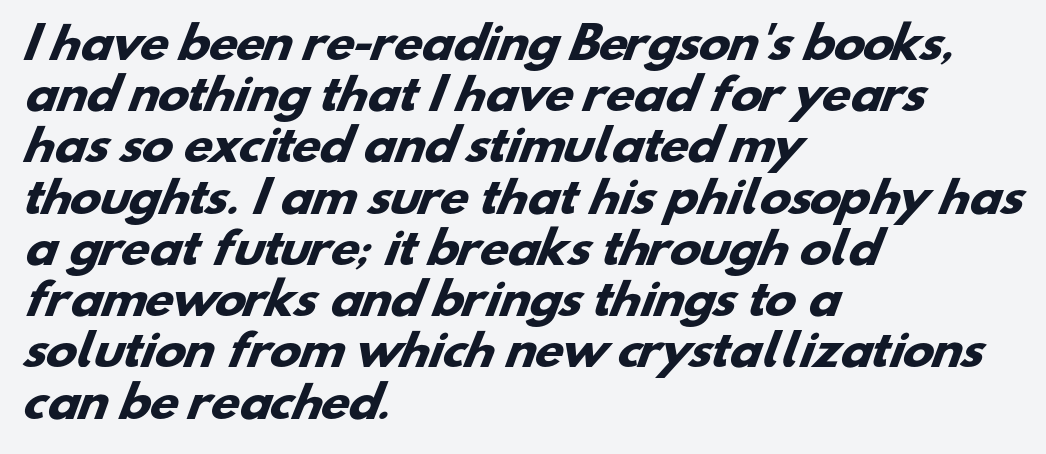
{"serif": "no", "bold": "yes", "weight": "heavy", "width": "wide", "stroke_contrast": "low", "x_height": "small", "monospaced": "no", "underline": "no", "align": "left", "line_spacing_ratio": 1.22, "letter_spacing": "normal", "letter_spacing_em": 0.0, "glyph_px": 42}
